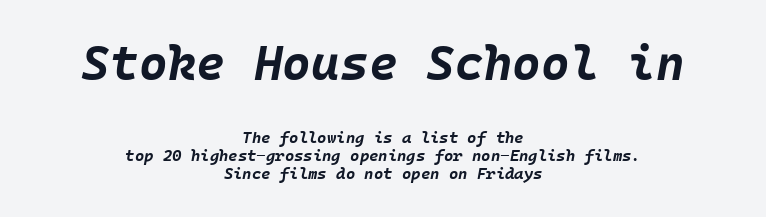
The image shows 49 px bold type, italic (leaning right); set centered, tight line spacing (1.12x), normal letter spacing, not underlined; the first (top) block is 3.06x larger; low stroke contrast and a large x-height.
